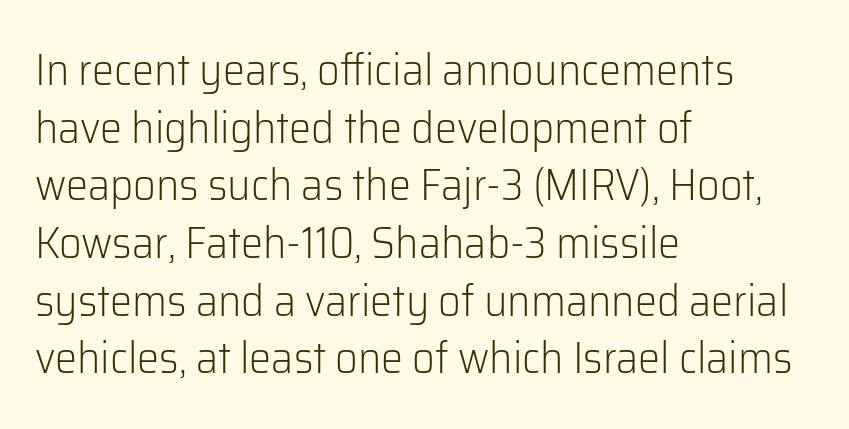
Q: Is the text bold? A: No.
Q: Is the text italic (slanted)? A: No, it is upright.
Q: Is the typeface a serif or a sans-serif typeface? A: Sans-serif.
Q: Is the text underlined? A: No.
Q: How is the paragraph aligned? A: Left-aligned.
Q: Is the spacing between letters normal or unusually wide? A: Normal.
Q: Is the spacing between lines tight, normal or loose? A: Normal.
Q: Width (condensed, normal, or wide)? A: Normal.
Q: Stroke contrast? A: Low.
Q: x-height? A: Medium.
Q: Monospaced? A: No.
